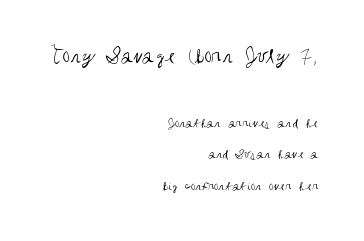
{"bold": "no", "underline": "no", "align": "right", "line_spacing": "loose", "line_spacing_ratio": 2.27, "letter_spacing": "normal", "letter_spacing_em": 0.0, "larger_block": "first", "size_ratio": 1.64, "glyph_px": 23}
